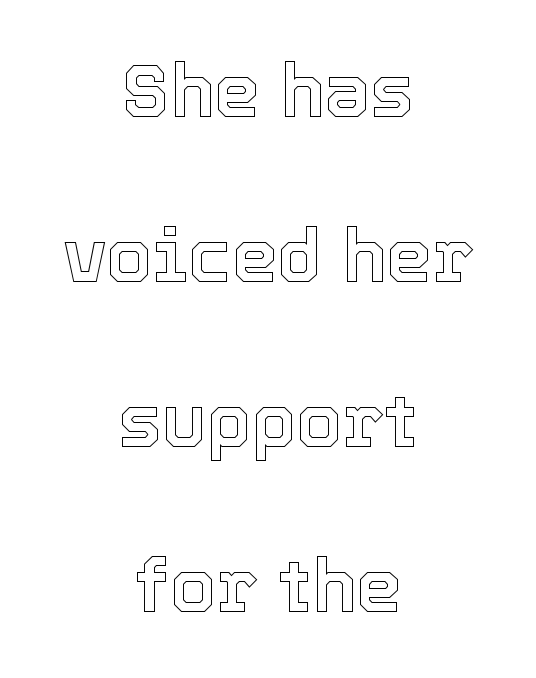
{"italic": "no", "width": "normal", "x_height": "medium", "monospaced": "no", "underline": "no", "align": "center", "line_spacing": "loose", "line_spacing_ratio": 2.26, "letter_spacing": "normal", "letter_spacing_em": 0.0, "glyph_px": 73}
